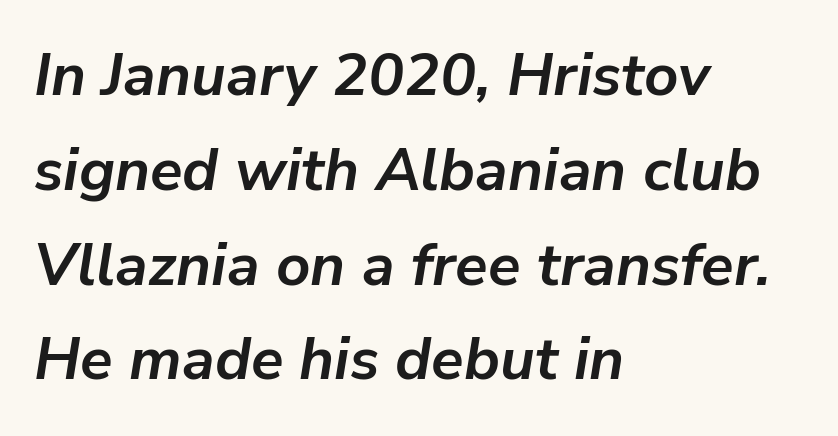
Q: Is the text bold? A: Yes.
Q: Is the text italic (slanted)? A: Yes, it leans right by about 9 degrees.
Q: Is the text underlined? A: No.
Q: How is the paragraph aligned? A: Left-aligned.
Q: Is the spacing between letters normal or unusually wide? A: Normal.
Q: Is the spacing between lines tight, normal or loose? A: Normal.
Q: Width (condensed, normal, or wide)? A: Normal.
Q: Stroke contrast? A: Low.
Q: x-height? A: Medium.
Q: Monospaced? A: No.
